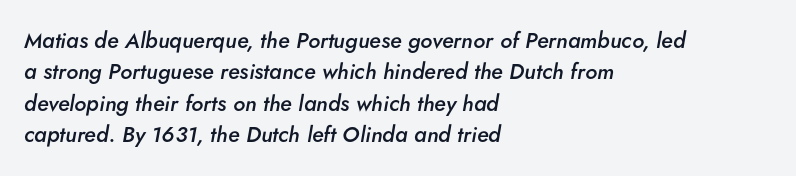
No word sits above an underline. This sample uses an oblique cut, with every glyph tilted off the vertical. Does the leading feel generous? No, just average. A student would call this left alignment; a typographer would say flush left, rag right. Caption: standard tracking, unaltered. In terms of weight, the rendering is demibold, just under bold.
